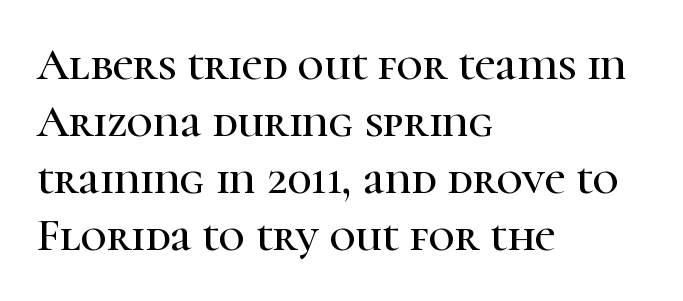
{"serif": "yes", "italic": "no", "width": "normal", "stroke_contrast": "high", "x_height": "medium", "monospaced": "no", "underline": "no", "align": "left", "line_spacing": "normal", "line_spacing_ratio": 1.27, "letter_spacing": "normal", "letter_spacing_em": 0.0, "glyph_px": 45}
